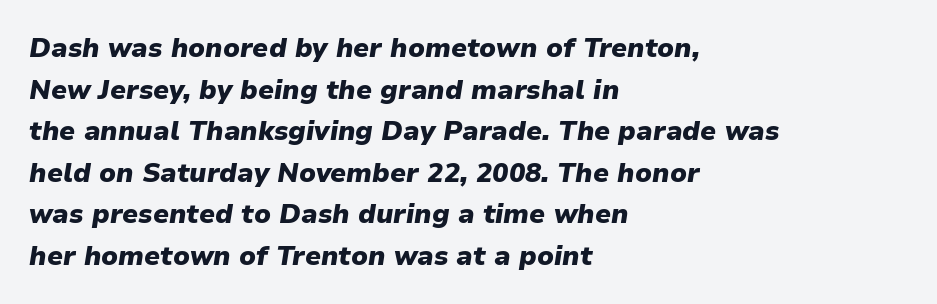
Q: Is the text bold? A: Yes.
Q: Is the text italic (slanted)? A: Yes, it leans right by about 9 degrees.
Q: Is the text underlined? A: No.
Q: How is the paragraph aligned? A: Left-aligned.
Q: Is the spacing between letters normal or unusually wide? A: Normal.
Q: Is the spacing between lines tight, normal or loose? A: Normal.
